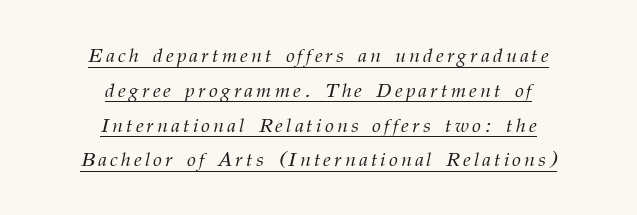
The lettering tilts uniformly, giving the passage an italic look. A student would call this center alignment; a typographer would say set centered. The strokes carry an ordinary text weight at most. The lettering is marked with a stroke running underneath it.
